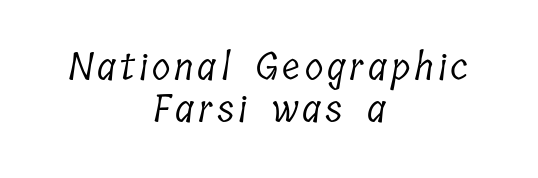
Q: Is the text bold? A: No.
Q: Is the typeface a serif or a sans-serif typeface? A: Serif.
Q: Is the text underlined? A: No.
Q: How is the paragraph aligned? A: Centered.
Q: Is the spacing between lines tight, normal or loose? A: Tight.
Q: Width (condensed, normal, or wide)? A: Condensed.
Q: Stroke contrast? A: Low.
Q: x-height? A: Medium.
Q: Monospaced? A: No.
